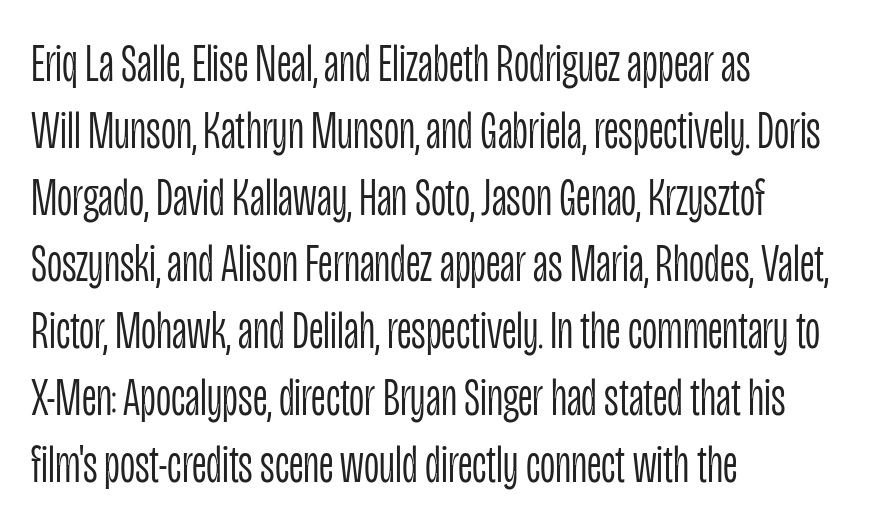
Q: Is the text bold? A: No.
Q: Is the text italic (slanted)? A: No, it is upright.
Q: Is the typeface a serif or a sans-serif typeface? A: Sans-serif.
Q: Is the text underlined? A: No.
Q: How is the paragraph aligned? A: Left-aligned.
Q: Is the spacing between letters normal or unusually wide? A: Normal.
Q: Is the spacing between lines tight, normal or loose? A: Normal.
Q: Width (condensed, normal, or wide)? A: Condensed.
Q: Stroke contrast? A: Low.
Q: x-height? A: Large.
Q: Monospaced? A: No.
